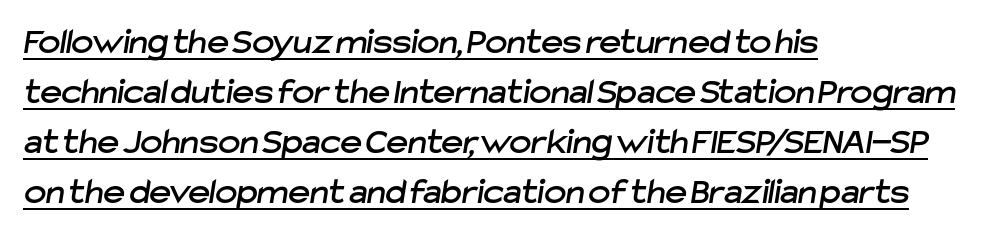
Q: Is the typeface a serif or a sans-serif typeface? A: Sans-serif.
Q: Is the text underlined? A: Yes.
Q: How is the paragraph aligned? A: Left-aligned.
Q: Is the spacing between letters normal or unusually wide? A: Normal.
Q: Is the spacing between lines tight, normal or loose? A: Normal.
Q: Width (condensed, normal, or wide)? A: Normal.
Q: Stroke contrast? A: Low.
Q: x-height? A: Medium.
Q: Monospaced? A: No.
